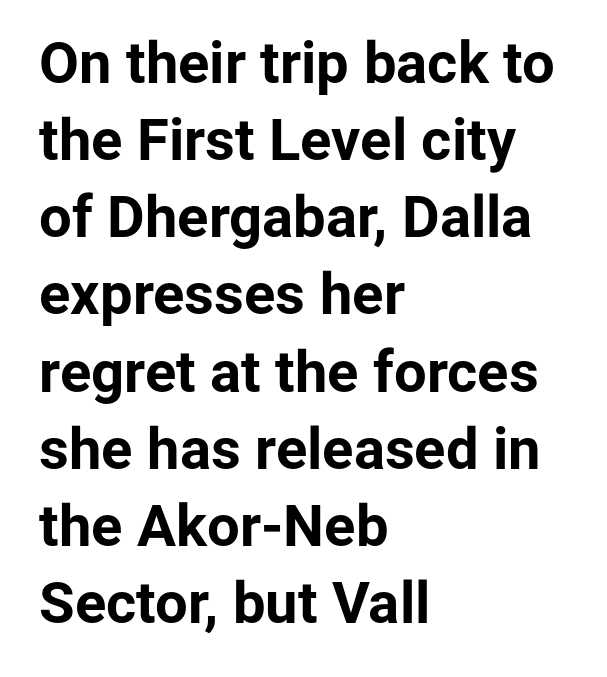
{"serif": "no", "italic": "no", "bold": "yes", "weight": "bold", "width": "normal", "stroke_contrast": "low", "x_height": "medium", "monospaced": "no", "underline": "no", "align": "left", "line_spacing": "normal", "line_spacing_ratio": 1.33, "letter_spacing": "normal", "letter_spacing_em": 0.0, "glyph_px": 58}
